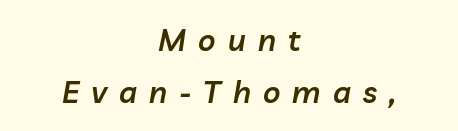
Words float on clear page, feet unadorned. In CSS terms this would be text-align: center. An italicized treatment has been applied to the whole sample. Caption: expanded tracking, letters set apart. Look at the stroke-to-counter ratio: somewhat heavy, a semibold. Is this a fixed-width face? No — the glyphs have proportional, varying widths.
